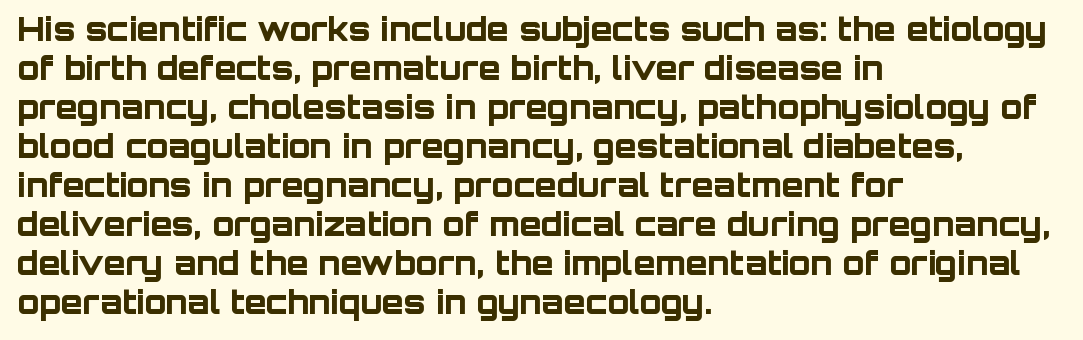
The image shows 32 px bold sans-serif type, upright; set left-aligned, line spacing 1.22x, normal letter spacing, not underlined; low stroke contrast and a large x-height.
